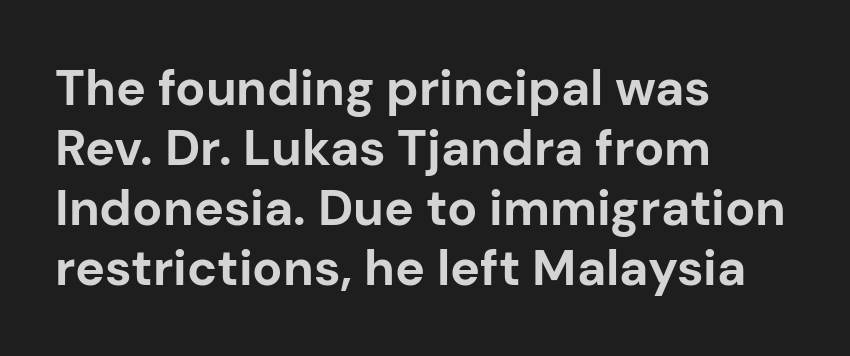
Q: Is the text bold? A: Yes.
Q: Is the text italic (slanted)? A: No, it is upright.
Q: Is the typeface a serif or a sans-serif typeface? A: Sans-serif.
Q: Is the text underlined? A: No.
Q: How is the paragraph aligned? A: Left-aligned.
Q: Is the spacing between letters normal or unusually wide? A: Normal.
Q: Width (condensed, normal, or wide)? A: Normal.
Q: Stroke contrast? A: Low.
Q: x-height? A: Medium.
Q: Monospaced? A: No.
